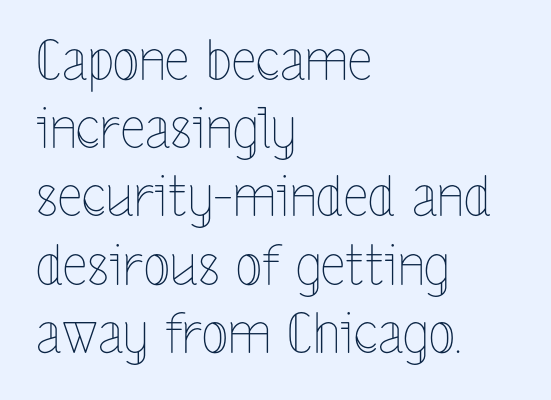
The rendering uses natural spacing where letterforms have individual widths. Default kerning and tracking; the words read as compact shapes. Lines of text with bare space underneath. A student would call this left alignment; a typographer would say flush left, rag right. Unbolded letterforms with no extra heft.
